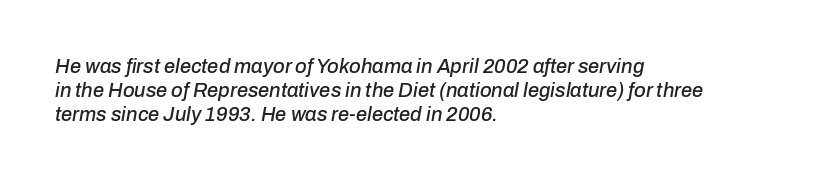
Line starts are locked; line ends wander. The rendering keeps characters at their native spacing. The string is rendered with underlining switched off. Emphasis-style slanted type is in use.
